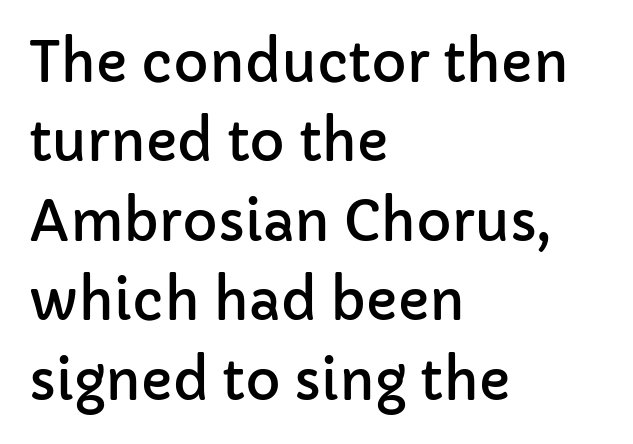
The image shows 54 px sans-serif type, upright; set left-aligned, normal line spacing (1.47x), normal letter spacing, not underlined; low stroke contrast and a medium x-height.
